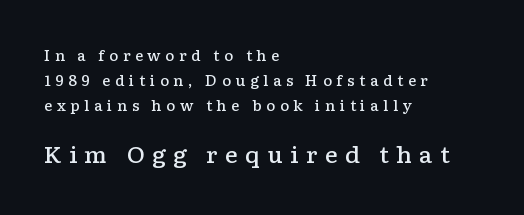
This rendering widens character spacing well past its baseline value. As a designer I'd log this as weight 600, semibold. Here the second block reads like a headline and the first like body copy. Visually the block forms a straight wall on the left and a jagged coastline on the right.
